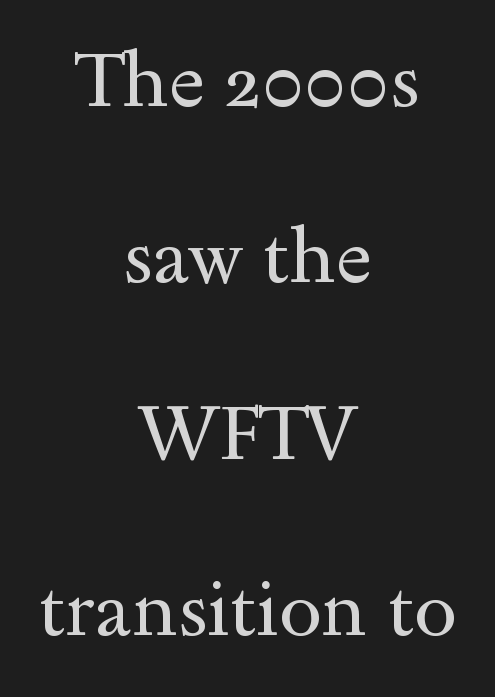
Q: Is the text bold? A: No.
Q: Is the text italic (slanted)? A: No, it is upright.
Q: Is the typeface a serif or a sans-serif typeface? A: Serif.
Q: Is the text underlined? A: No.
Q: How is the paragraph aligned? A: Centered.
Q: Is the spacing between letters normal or unusually wide? A: Normal.
Q: Is the spacing between lines tight, normal or loose? A: Loose.
Q: Width (condensed, normal, or wide)? A: Wide.
Q: x-height? A: Small.
Q: Monospaced? A: No.
